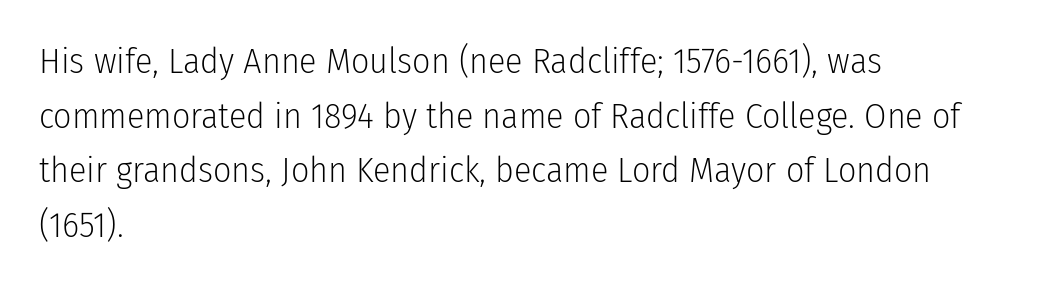
How are the letters spaced? Ordinarily, with no added tracking. The letters advance in unequal steps, a hallmark of proportional type. These lines sit exactly where default settings would place them. Italic: no, the glyphs are upright roman. The rendering shows plain stroke endings on the letterforms — a sans-serif design.
